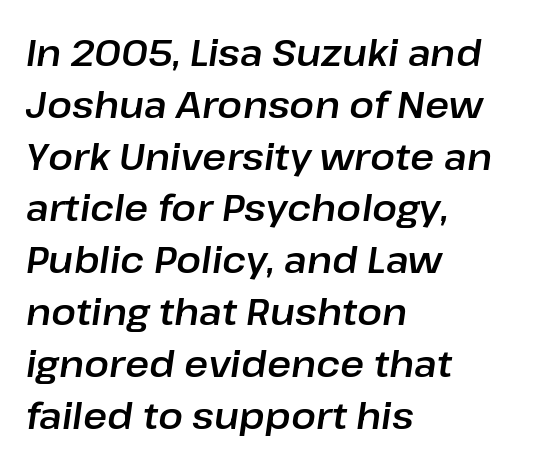
{"italic": "yes", "lean": "right", "slant_degrees": 8, "width": "normal", "stroke_contrast": "low", "x_height": "medium", "monospaced": "no", "underline": "no", "align": "left", "line_spacing": "normal", "line_spacing_ratio": 1.4, "letter_spacing": "normal", "letter_spacing_em": 0.0, "glyph_px": 37}
